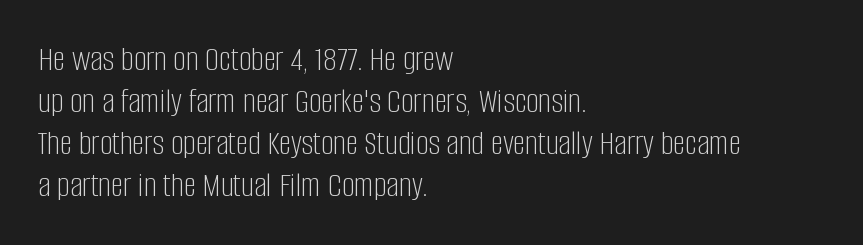
These lines are rendered in a variable-pitch font. In terms of posture, this sample is upright. Stroke terminals: plain, sans-serif. Honestly, the letter spacing is just normal — you wouldn't notice it. Reading down the block, your eye returns to a fixed left position each line.
